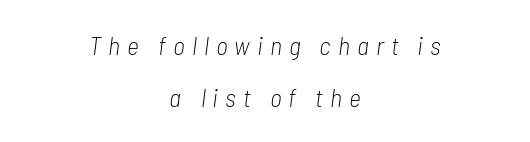
The line-height multiplier appears high, well above default. Descenders hang freely into open space. The weight would be labelled regular, book, light, or lighter still. The passage shown has open, widely tracked lettering throughout.
